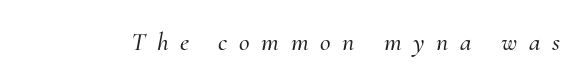
The image shows 26 px text type, italic (leaning right); set unusually wide letter spacing (+0.45 em), not underlined.
